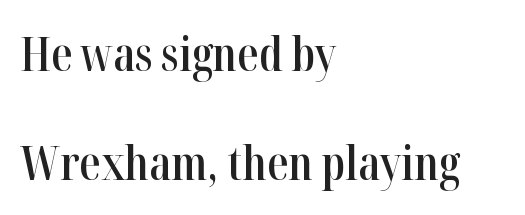
The typeface chosen for these lines features serifs. Underlining? Definitely not there. No italicization has been applied; the sample stays upright. The face used here is a semibold: visibly heavier than regular, lighter than bold. These lines stack with their left ends in a neat column.
